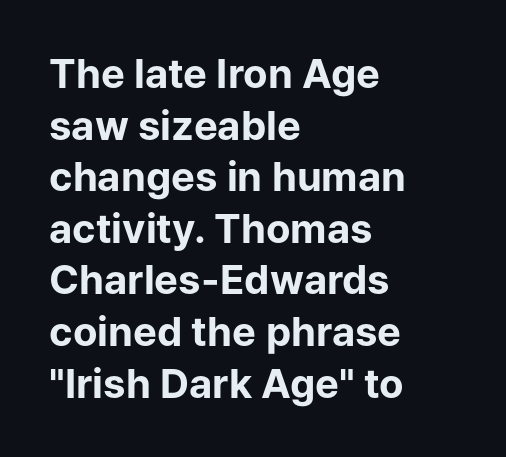
{"serif": "no", "italic": "no", "bold": "yes", "weight": "bold", "width": "normal", "stroke_contrast": "low", "x_height": "medium", "monospaced": "no", "underline": "no", "align": "left", "line_spacing": "normal", "line_spacing_ratio": 1.29, "letter_spacing": "normal", "letter_spacing_em": 0.0, "glyph_px": 40}
